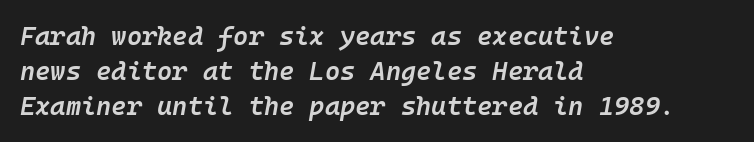
Glyph-to-glyph distance matches everyday printed text. The passage shown stacks its lines at a standard gap. You can tell it's italic because the verticals aren't actually vertical. Horizontal alignment here is leftward, the default for most running prose. The font is running at a semibold setting, under full bold.
